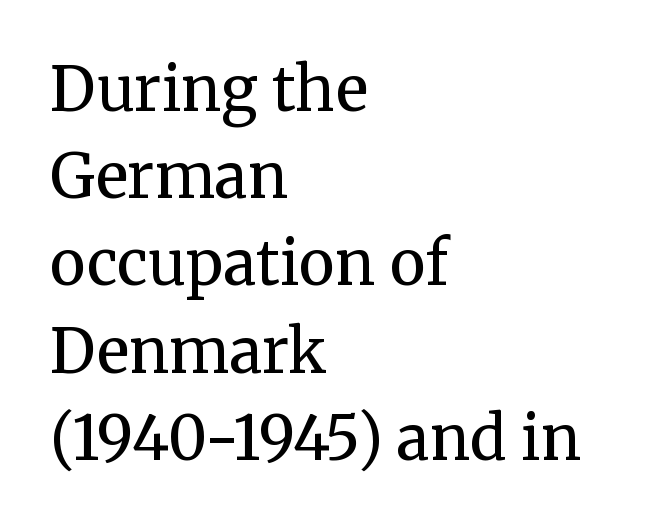
{"serif": "yes", "italic": "no", "bold": "no", "weight": "regular", "width": "normal", "stroke_contrast": "medium", "x_height": "medium", "monospaced": "no", "underline": "no", "align": "left", "line_spacing": "normal", "line_spacing_ratio": 1.43, "letter_spacing": "normal", "letter_spacing_em": 0.0, "glyph_px": 61}
